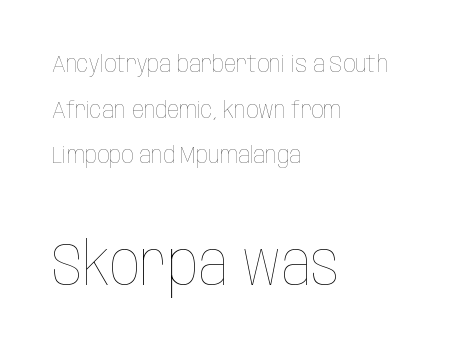
The image shows 60 px thin, condensed type, upright; set left-aligned, loose line spacing (1.9x), normal letter spacing, not underlined; the second (bottom) block is 2.5x larger; low stroke contrast and a large x-height.
